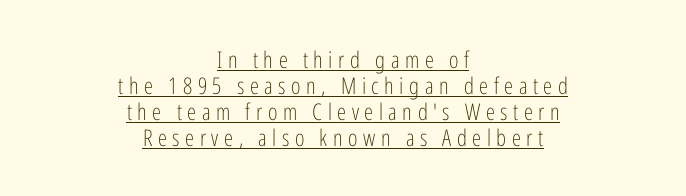
Stem width sits at or under what a default text font uses. You can see a thin bar hugging the bottom of the glyphs. Short note: letters widely spaced. Short and long lines alike share a common midpoint. You can tell it's not italic because the verticals are truly vertical. Each new line begins almost immediately beneath the previous one.
